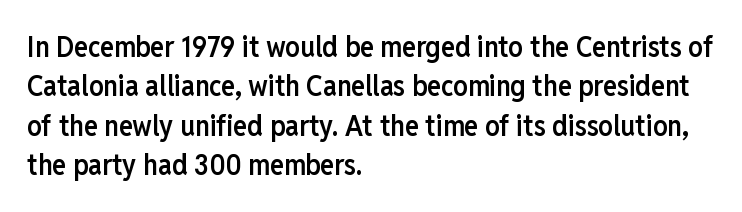
This sample uses an upright cut, with every glyph sitting square on the baseline. Just letters on the line, the space beneath them empty. The passage shown is typed in a proportional face where columns would drift. Line starts are locked; line ends wander. Strokes here are thickened, but only to semibold level. Summary of vertical rhythm: regular, with standard interline spacing.
